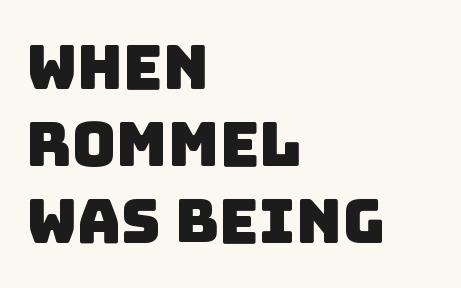
The image shows 61 px sans-serif type; set left-aligned, normal line spacing (1.26x), normal letter spacing, not underlined; low stroke contrast and a large x-height.
